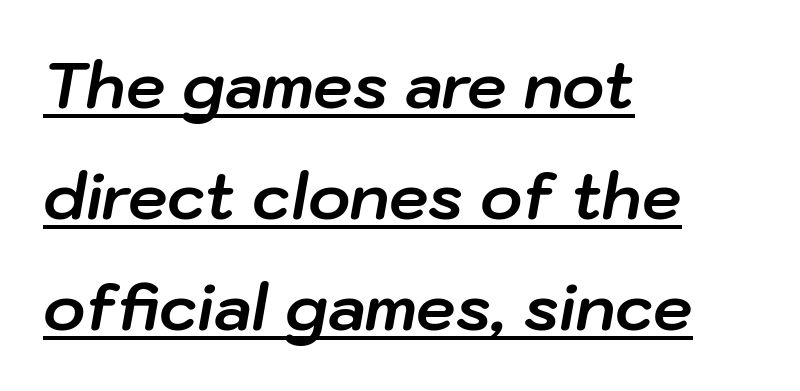
This sample uses an oblique cut, with every glyph tilted off the vertical. Caption: lettering with a line underneath. The rendering uses natural spacing where letterforms have individual widths. Notice how the passage keeps a crisp vertical edge on the left only.
